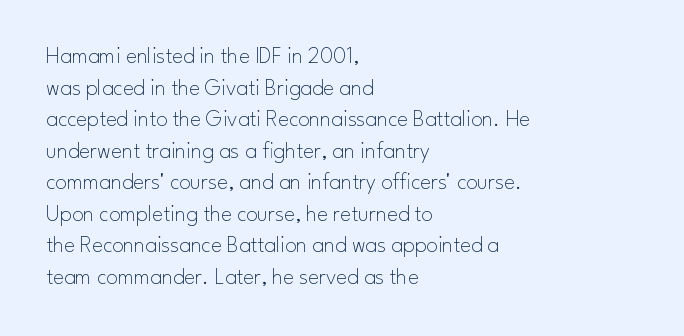
The image shows 23 px text type, upright; set left-aligned, normal line spacing (1.37x), normal letter spacing, not underlined.
